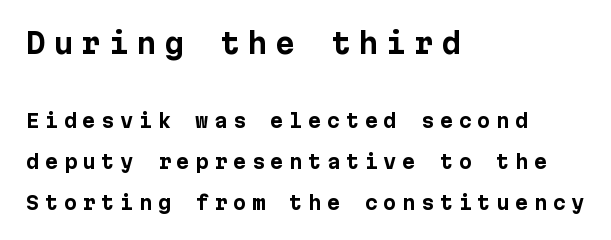
The space between consecutive lines is lavish. Each glyph is drawn with heavy, bold strokes. The face used here is a sans, in the tradition of grotesques and geometrics. The gap between lines stays unmarked. Unlike italic type, these characters show no tilt at all.
